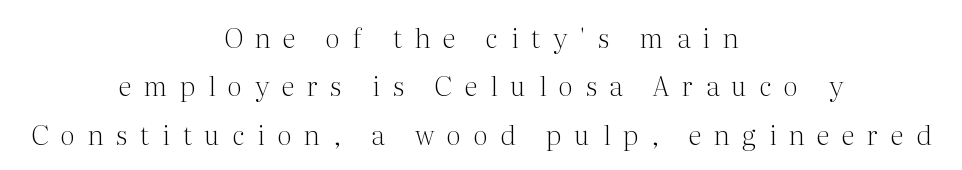
The image shows 27 px text type, upright; set centered, line spacing 1.79x, unusually wide letter spacing (+0.47 em), not underlined.
